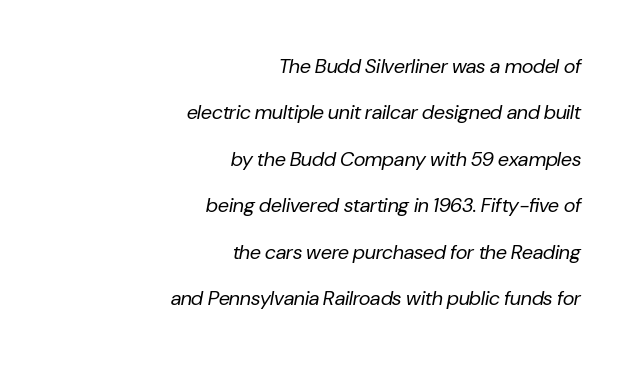
Plain, unruled lines of type. A student would call this right alignment; a typographer would say flush right, rag left. The face used here is rendered with its standard letterfit. This reads as an unemphasized weight, regular at the heaviest. If you drew a line through each stem, it would be angled.
